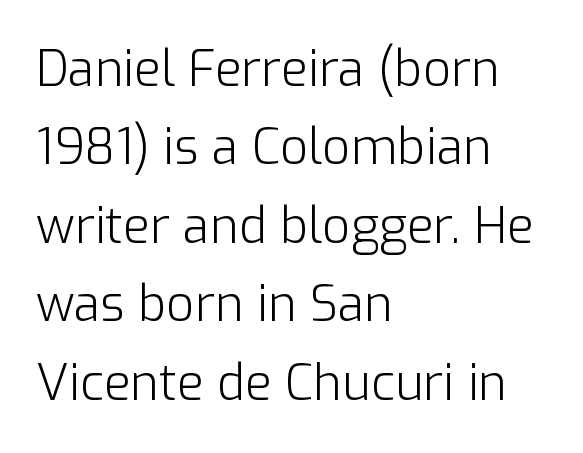
The image shows 49 px light sans-serif type, upright; set left-aligned, normal line spacing (1.6x), normal letter spacing, not underlined; low stroke contrast and a medium x-height.
